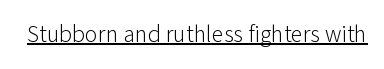
The image shows 24 px text type, upright; set normal letter spacing, underlined.
